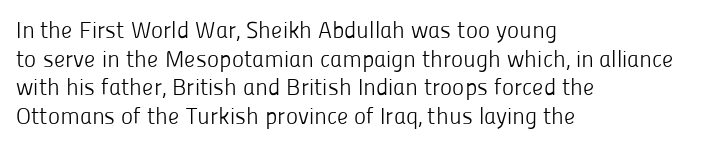
Q: Is the text bold? A: No.
Q: Is the text italic (slanted)? A: No, it is upright.
Q: Is the text underlined? A: No.
Q: How is the paragraph aligned? A: Left-aligned.
Q: Is the spacing between letters normal or unusually wide? A: Normal.
Q: Is the spacing between lines tight, normal or loose? A: Normal.
